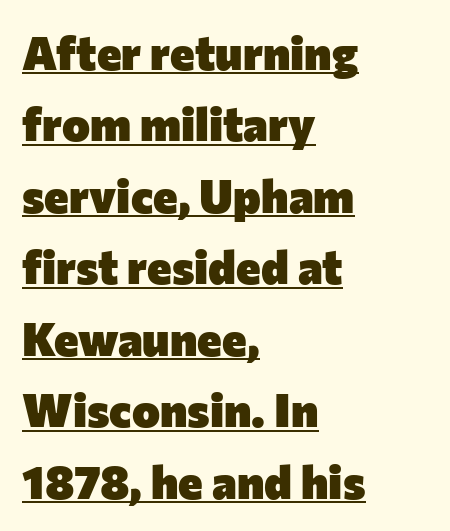
Q: Is the text bold? A: Yes.
Q: Is the text italic (slanted)? A: No, it is upright.
Q: Is the typeface a serif or a sans-serif typeface? A: Sans-serif.
Q: Is the text underlined? A: Yes.
Q: How is the paragraph aligned? A: Left-aligned.
Q: Is the spacing between letters normal or unusually wide? A: Normal.
Q: Is the spacing between lines tight, normal or loose? A: Normal.
Q: Width (condensed, normal, or wide)? A: Normal.
Q: Stroke contrast? A: Low.
Q: x-height? A: Medium.
Q: Monospaced? A: No.
